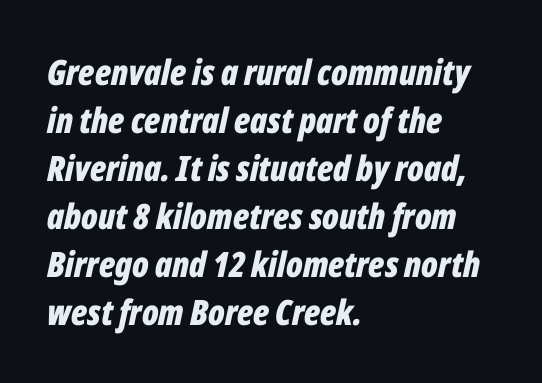
{"italic": "yes", "lean": "right", "slant_degrees": 12, "bold": "yes", "weight": "bold", "width": "condensed", "stroke_contrast": "low", "x_height": "medium", "monospaced": "no", "underline": "no", "align": "left", "line_spacing": "normal", "line_spacing_ratio": 1.37, "letter_spacing": "normal", "letter_spacing_em": 0.0, "glyph_px": 35}
